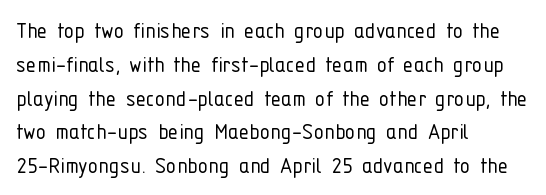
Q: Is the text bold? A: No.
Q: Is the text italic (slanted)? A: No, it is upright.
Q: Is the text underlined? A: No.
Q: How is the paragraph aligned? A: Left-aligned.
Q: Is the spacing between letters normal or unusually wide? A: Normal.
Q: Is the spacing between lines tight, normal or loose? A: Normal.
